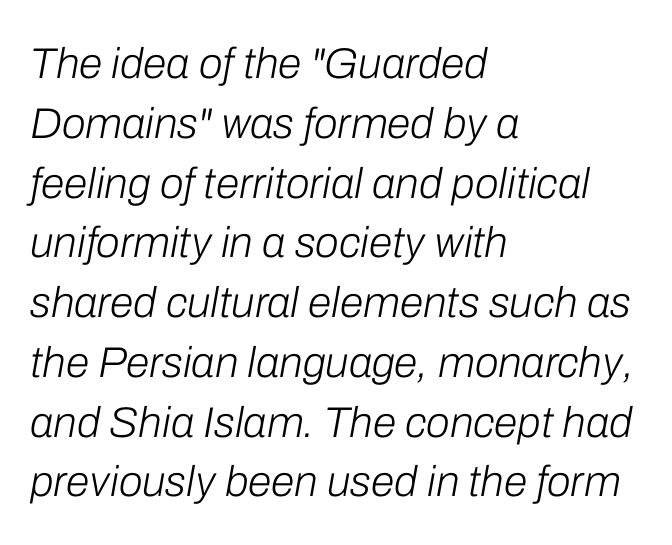
{"italic": "yes", "lean": "right", "slant_degrees": 10, "bold": "no", "weight": "light", "width": "normal", "stroke_contrast": "low", "x_height": "medium", "monospaced": "no", "underline": "no", "align": "left", "line_spacing": "normal", "line_spacing_ratio": 1.39, "letter_spacing": "normal", "letter_spacing_em": 0.0, "glyph_px": 43}
